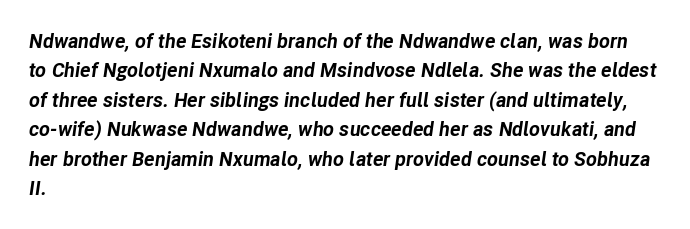
The image shows 20 px bold type, italic (leaning right); set left-aligned, normal line spacing (1.47x), normal letter spacing, not underlined.
